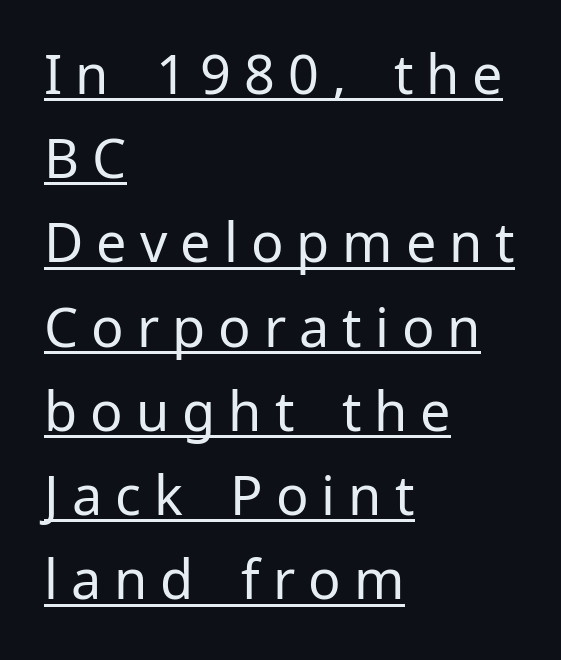
The image shows 54 px regular-weight sans-serif type, upright; set left-aligned, normal line spacing (1.56x), unusually wide letter spacing (+0.24 em), underlined; low stroke contrast and a medium x-height.
